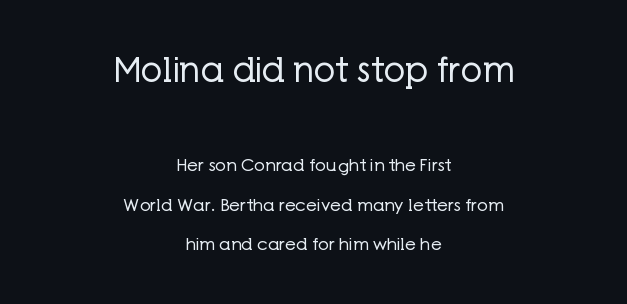
The image shows 34 px regular-weight sans-serif type, upright; set centered, loose line spacing (2.34x), normal letter spacing, not underlined; the first (top) block is 2.0x larger; low stroke contrast and a medium x-height.
